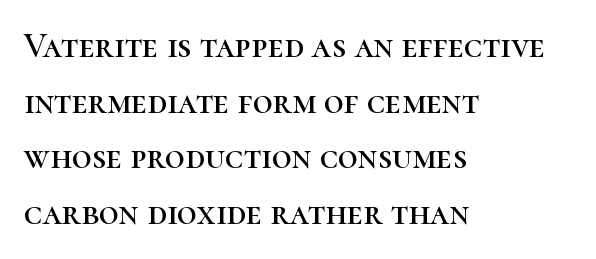
Do the characters align in a grid? No, the font is proportional. Unlike a clean sans, this face finishes its strokes with serifs. Every row of glyphs begins at an identical x-position on the left. The lettering stays uniformly vertical, giving the passage a roman look.
